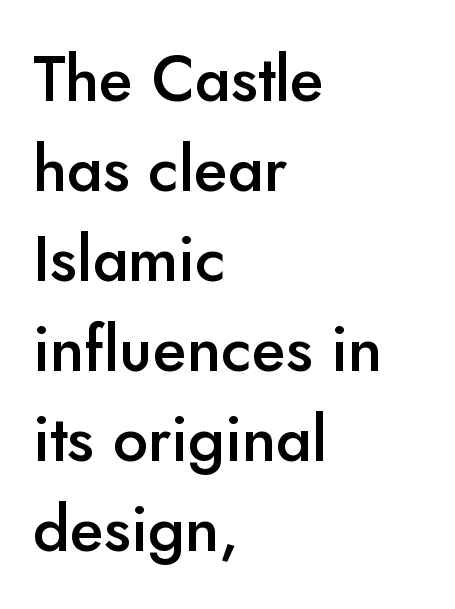
{"serif": "no", "italic": "no", "bold": "semi", "weight": "semibold", "width": "normal", "stroke_contrast": "low", "x_height": "small", "monospaced": "no", "underline": "no", "align": "left", "line_spacing": "normal", "line_spacing_ratio": 1.43, "letter_spacing": "normal", "letter_spacing_em": 0.0, "glyph_px": 63}
